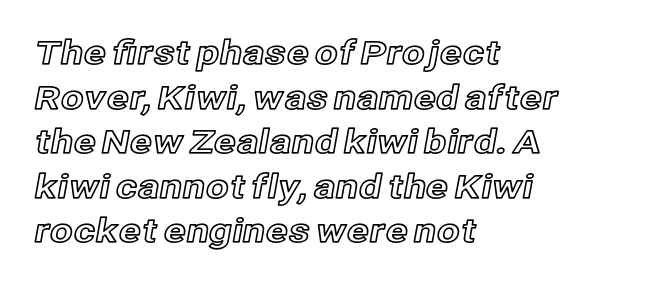
The image shows 33 px text type; set left-aligned, normal line spacing (1.35x), normal letter spacing, not underlined; a medium x-height.
